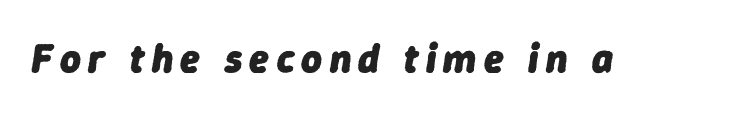
Q: Is the text bold? A: Yes.
Q: Is the text italic (slanted)? A: Yes, it leans right by about 9 degrees.
Q: Is the text underlined? A: No.
Q: Width (condensed, normal, or wide)? A: Normal.
Q: Stroke contrast? A: Low.
Q: x-height? A: Medium.
Q: Monospaced? A: No.
